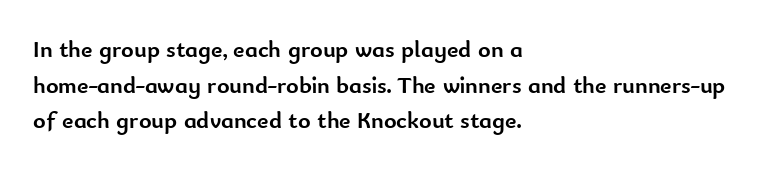
The image shows 24 px bold type, upright; set left-aligned, normal line spacing (1.48x), normal letter spacing, not underlined.
